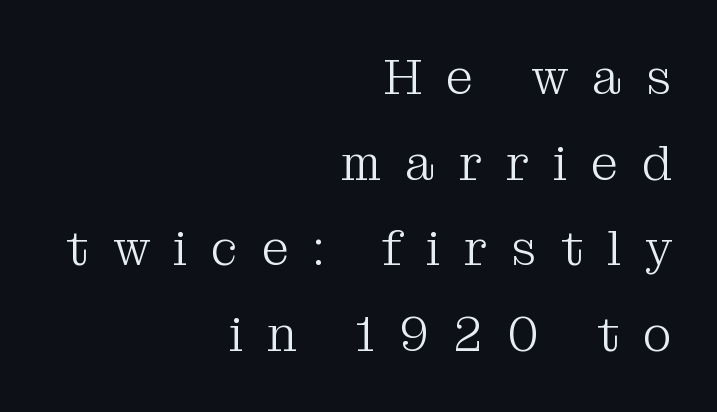
The image shows 49 px light serif type, upright; set right-aligned, line spacing 1.75x, unusually wide letter spacing (+0.49 em), not underlined; medium stroke contrast and a medium x-height.
